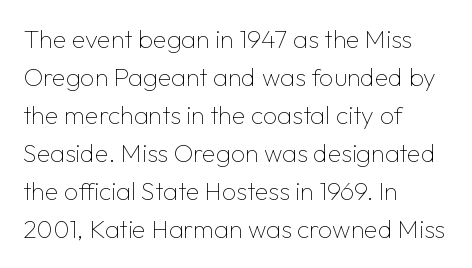
The image shows 25 px text type, upright; set left-aligned, normal line spacing (1.52x), normal letter spacing, not underlined.
